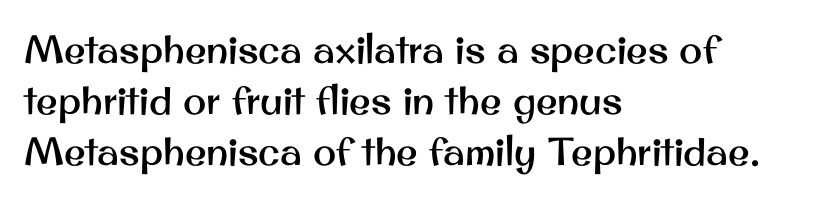
{"serif": "no", "italic": "no", "width": "normal", "stroke_contrast": "medium", "x_height": "small", "monospaced": "no", "underline": "no", "align": "left", "line_spacing": "normal", "line_spacing_ratio": 1.31, "letter_spacing": "normal", "letter_spacing_em": 0.0, "glyph_px": 39}
